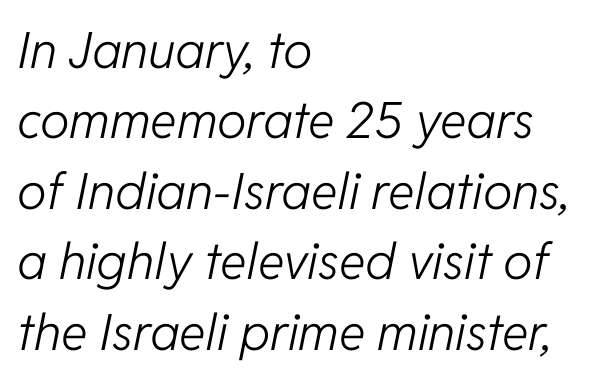
{"italic": "yes", "lean": "right", "slant_degrees": 11, "bold": "no", "weight": "light", "width": "normal", "stroke_contrast": "low", "x_height": "medium", "monospaced": "no", "underline": "no", "align": "left", "line_spacing": "normal", "line_spacing_ratio": 1.41, "letter_spacing": "normal", "letter_spacing_em": 0.0, "glyph_px": 50}
